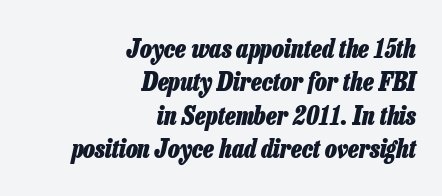
The image shows 25 px bold type, italic (leaning right); set right-aligned, normal line spacing (1.34x), normal letter spacing, not underlined.
